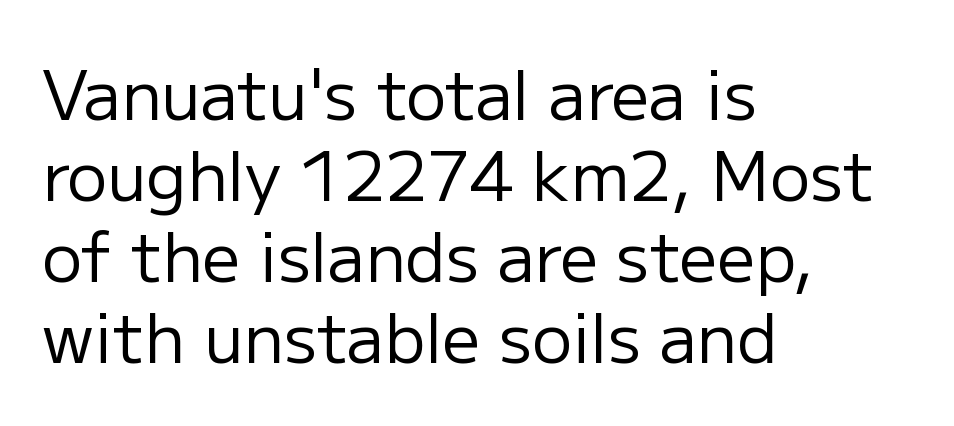
{"serif": "no", "italic": "no", "bold": "no", "weight": "regular", "width": "normal", "stroke_contrast": "low", "x_height": "medium", "monospaced": "no", "underline": "no", "align": "left", "line_spacing_ratio": 1.21, "letter_spacing": "normal", "letter_spacing_em": 0.0, "glyph_px": 67}
